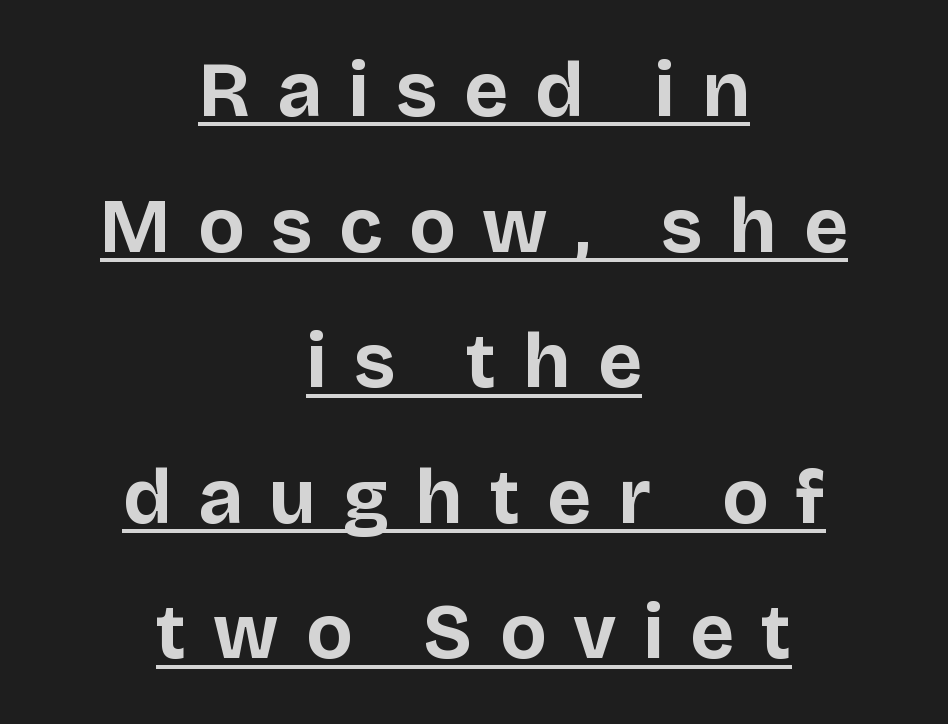
The letters carry no serifs — their stems end cleanly without finishing strokes. The rendering uses the underline text-decoration. Proportional: the letters do not fall into vertical columns. The face used here is rendered with a markedly widened letterfit.
